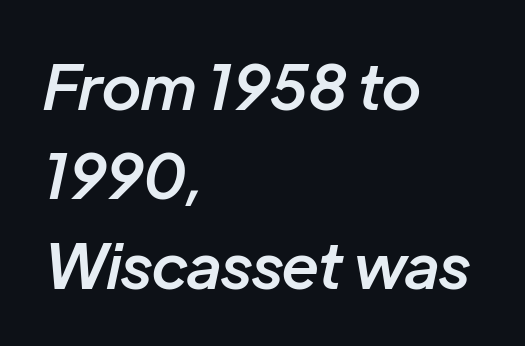
Q: Is the text bold? A: Semi-bold.
Q: Is the text italic (slanted)? A: Yes, it leans right by about 12 degrees.
Q: Is the text underlined? A: No.
Q: How is the paragraph aligned? A: Left-aligned.
Q: Is the spacing between letters normal or unusually wide? A: Normal.
Q: Is the spacing between lines tight, normal or loose? A: Normal.
Q: Width (condensed, normal, or wide)? A: Normal.
Q: Stroke contrast? A: Low.
Q: x-height? A: Medium.
Q: Monospaced? A: No.
